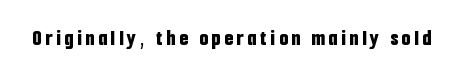
Q: Is the text bold? A: Yes.
Q: Is the text italic (slanted)? A: No, it is upright.
Q: Is the text underlined? A: No.
